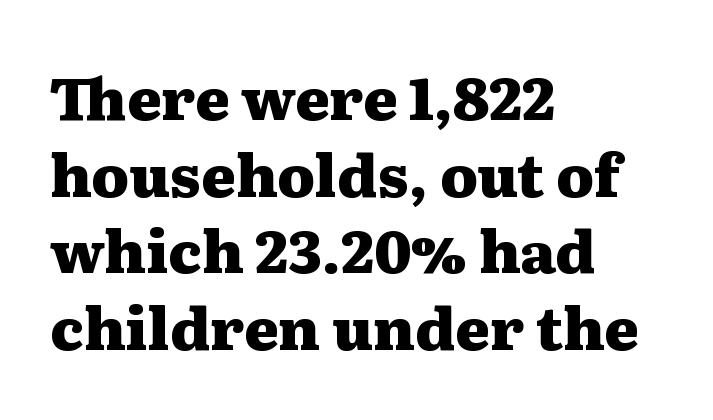
Each line starts at the same left margin while the right side varies. Plenty of ink on the page — the face is bold. A typesetter would call this zero additional tracking. I'd call this a serif setting — the letters wear small feet. Quick note: interline space is typical. The letters stand upright; this is a roman face.
